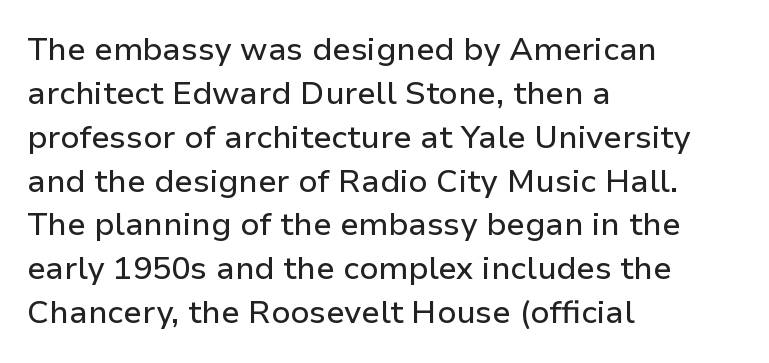
{"serif": "no", "italic": "no", "width": "normal", "stroke_contrast": "low", "x_height": "medium", "monospaced": "no", "underline": "no", "align": "left", "line_spacing": "normal", "line_spacing_ratio": 1.37, "letter_spacing": "normal", "letter_spacing_em": 0.0, "glyph_px": 32}
